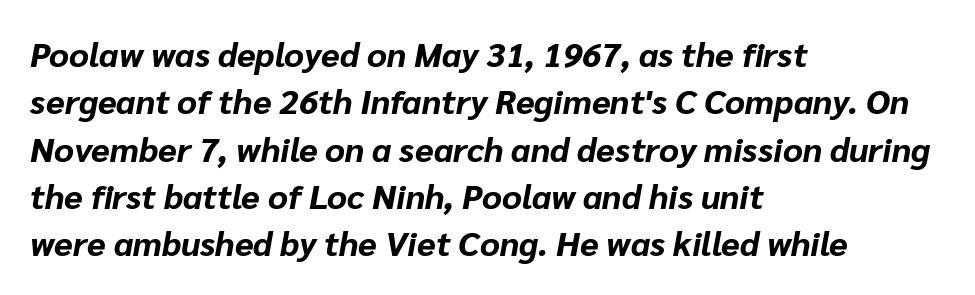
The image shows 34 px bold type, italic (leaning right); set left-aligned, normal line spacing (1.39x), normal letter spacing, not underlined; low stroke contrast and a medium x-height.
